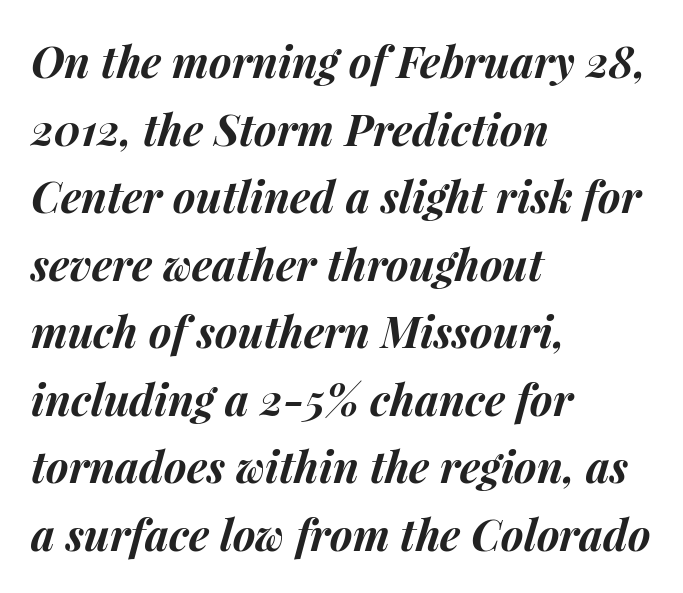
Slant detected: the letters are inclined. The tracking reads as untouched default to a designer's eye. Heavy, bold letterforms. Vertical spacing — default. The rendering uses natural spacing where letterforms have individual widths.
